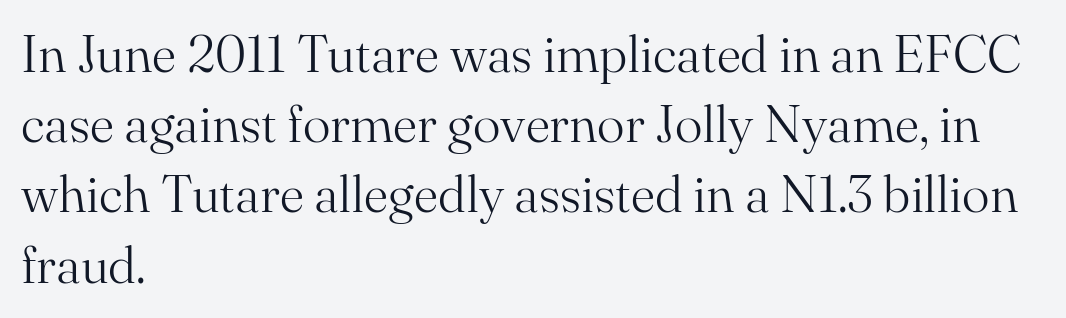
Q: Is the text bold? A: No.
Q: Is the text italic (slanted)? A: No, it is upright.
Q: Is the typeface a serif or a sans-serif typeface? A: Serif.
Q: Is the text underlined? A: No.
Q: How is the paragraph aligned? A: Left-aligned.
Q: Is the spacing between letters normal or unusually wide? A: Normal.
Q: Is the spacing between lines tight, normal or loose? A: Normal.
Q: Width (condensed, normal, or wide)? A: Normal.
Q: Stroke contrast? A: Medium.
Q: x-height? A: Small.
Q: Monospaced? A: No.
